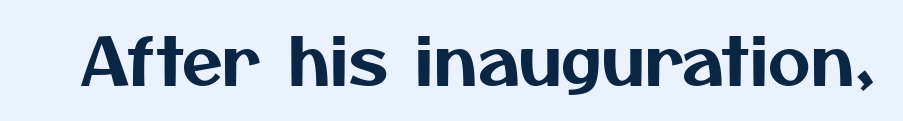
The image shows 66 px sans-serif type; set normal letter spacing, not underlined; medium stroke contrast and a medium x-height.
